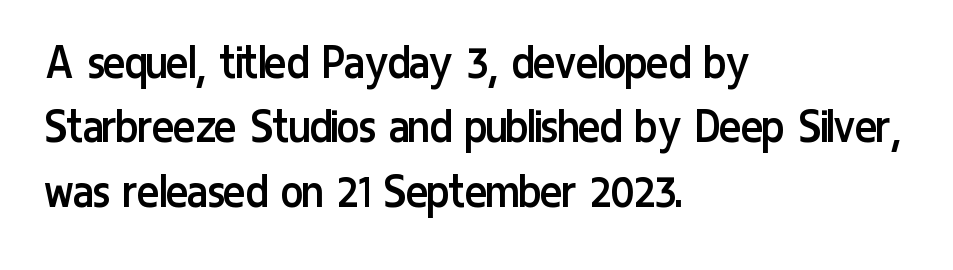
Vertical strokes here are truly vertical. Think of a printed novel: that variable character pitch is what you see here. Nobody drew a line under any word here. The glyphs in this specimen are sans serif. This reads as an unemphasized weight, regular at the heaviest.
